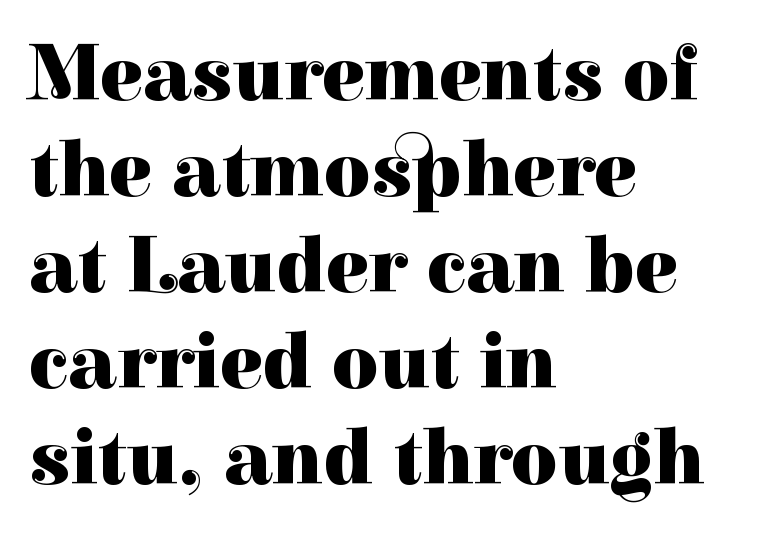
Q: Is the text bold? A: Yes.
Q: Is the text italic (slanted)? A: No, it is upright.
Q: Is the typeface a serif or a sans-serif typeface? A: Serif.
Q: Is the text underlined? A: No.
Q: How is the paragraph aligned? A: Left-aligned.
Q: Is the spacing between letters normal or unusually wide? A: Normal.
Q: Width (condensed, normal, or wide)? A: Normal.
Q: Stroke contrast? A: High.
Q: x-height? A: Medium.
Q: Monospaced? A: No.
